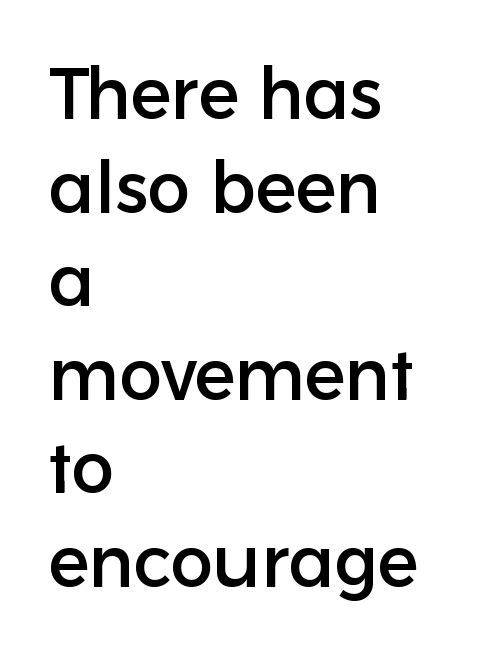
{"serif": "no", "italic": "no", "width": "normal", "stroke_contrast": "low", "x_height": "medium", "monospaced": "no", "underline": "no", "align": "left", "line_spacing": "normal", "line_spacing_ratio": 1.3, "letter_spacing": "normal", "letter_spacing_em": 0.0, "glyph_px": 72}
